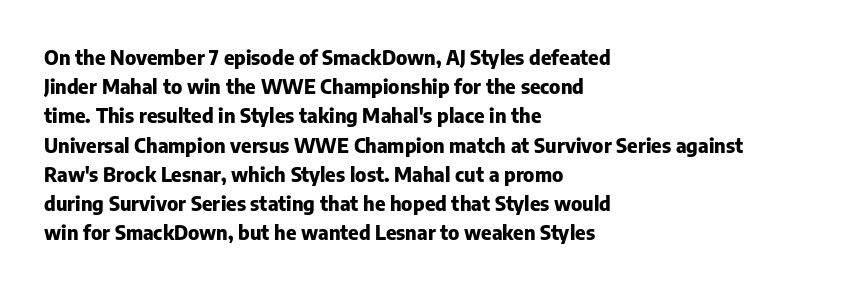
The glyphs are unaccompanied by any horizontal stroke below them. Line spacing here is normal. It's the straight-up-and-down kind of type. A dark, heavy texture on the line: the type is bold. The text block is weighted toward the left margin, trailing off unevenly rightward. Characters follow at the spacing the type designer built in.
